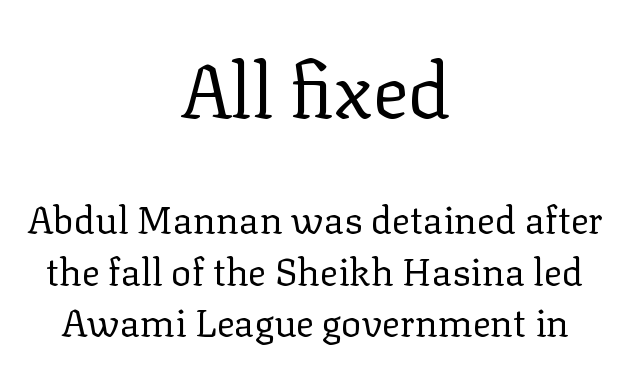
The image shows 75 px regular-weight serif type, upright; set centered, normal line spacing (1.36x), normal letter spacing, not underlined; the first (top) block is 1.97x larger; low stroke contrast and a medium x-height.
